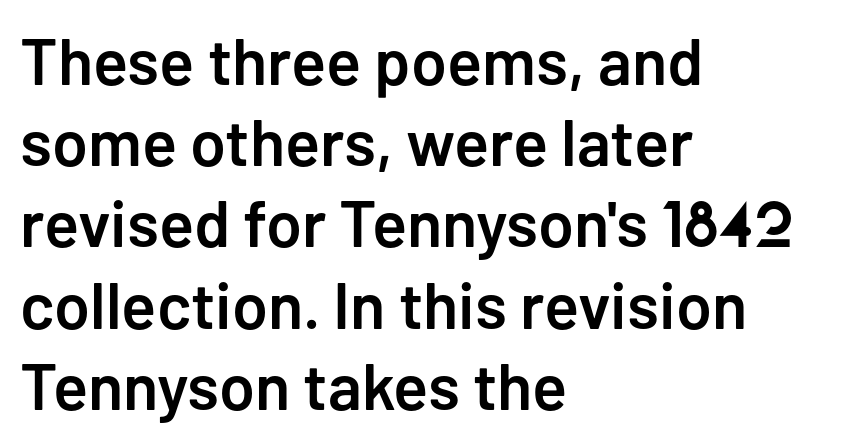
{"serif": "no", "italic": "no", "bold": "semi", "weight": "semibold", "width": "normal", "stroke_contrast": "low", "x_height": "medium", "monospaced": "no", "underline": "no", "align": "left", "line_spacing": "normal", "line_spacing_ratio": 1.25, "letter_spacing": "normal", "letter_spacing_em": 0.0, "glyph_px": 65}
